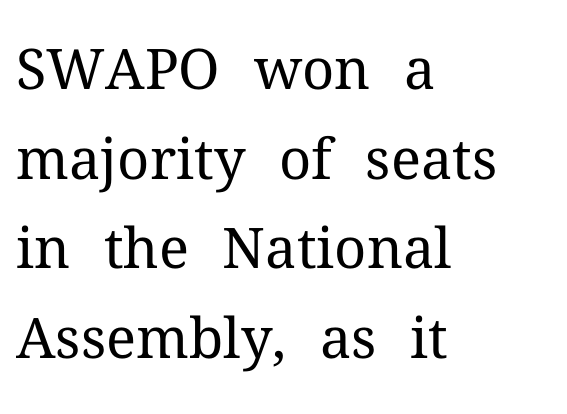
{"serif": "yes", "italic": "no", "bold": "no", "weight": "regular", "width": "normal", "stroke_contrast": "medium", "x_height": "medium", "monospaced": "no", "underline": "no", "align": "left", "line_spacing": "normal", "line_spacing_ratio": 1.6, "letter_spacing": "normal", "letter_spacing_em": 0.0, "glyph_px": 56}
